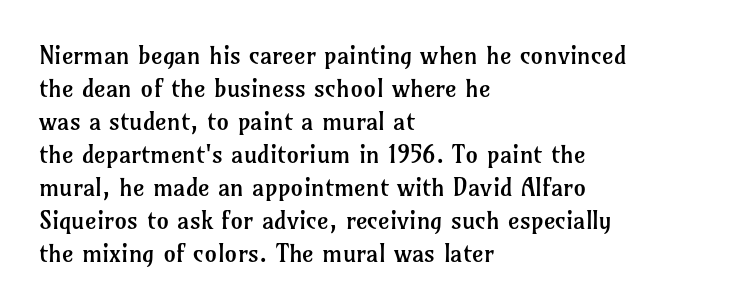
{"italic": "no", "bold": "no", "underline": "no", "align": "left", "line_spacing": "normal", "line_spacing_ratio": 1.32, "letter_spacing": "normal", "letter_spacing_em": 0.0, "glyph_px": 25}
